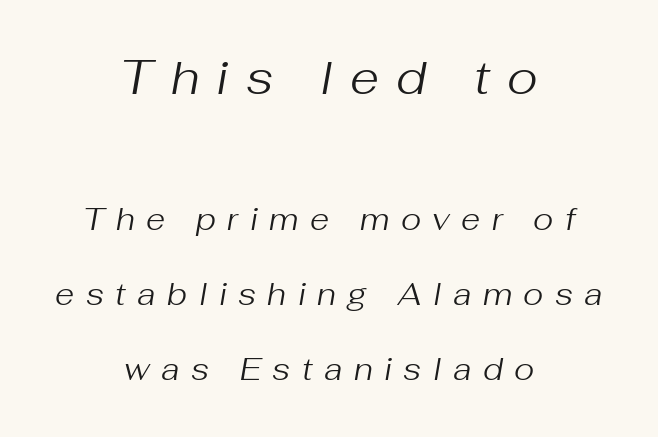
A centered setting, common on invitations and titles, is used for this passage. Note the varied advance widths — an 'i' is clearly narrower than an 'm'. Words float on clear page, feet unadorned. This rendering widens character spacing well past its baseline value.
